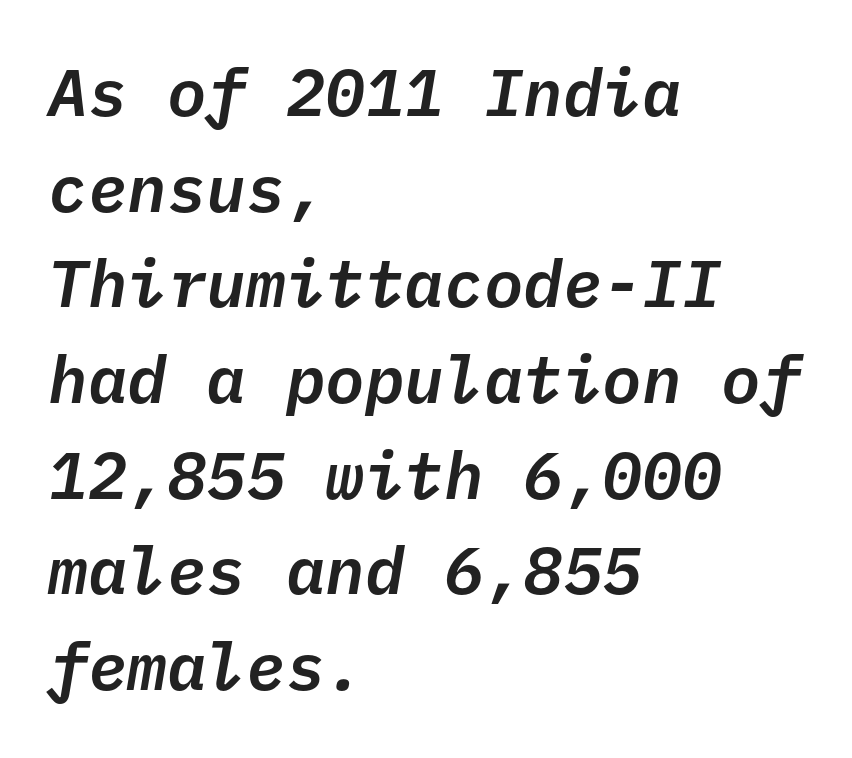
The lines sit at an ordinary, default distance from one another. A student would call this left alignment; a typographer would say flush left, rag right. Spacing verdict: monospaced, one width for all characters. Underlining? Definitely not there. It's the slanting kind of type.
